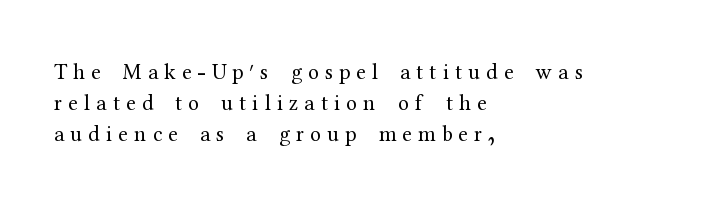
{"italic": "no", "bold": "no", "underline": "no", "align": "left", "line_spacing": "normal", "line_spacing_ratio": 1.4, "letter_spacing": "wide", "letter_spacing_em": 0.28, "glyph_px": 22}
